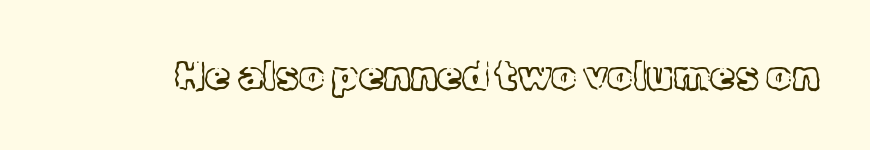
The image shows 40 px light serif type, upright; set normal letter spacing, not underlined; a medium x-height.
